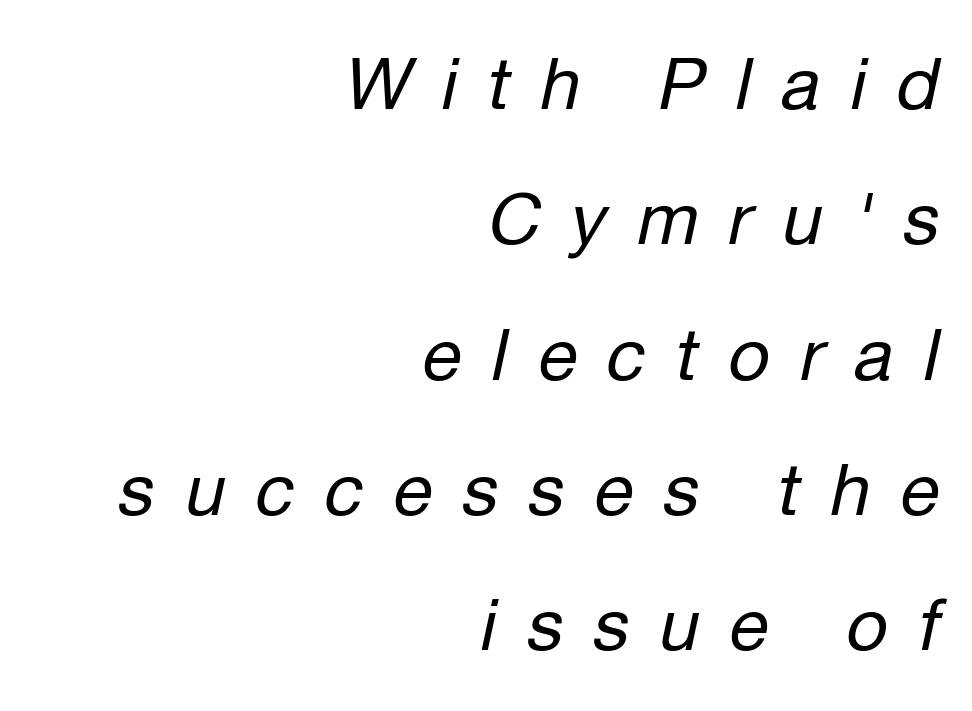
{"italic": "yes", "lean": "right", "slant_degrees": 12, "bold": "no", "weight": "regular", "width": "normal", "stroke_contrast": "low", "x_height": "medium", "monospaced": "no", "underline": "no", "align": "right", "line_spacing_ratio": 1.88, "letter_spacing": "wide", "letter_spacing_em": 0.42, "glyph_px": 72}
